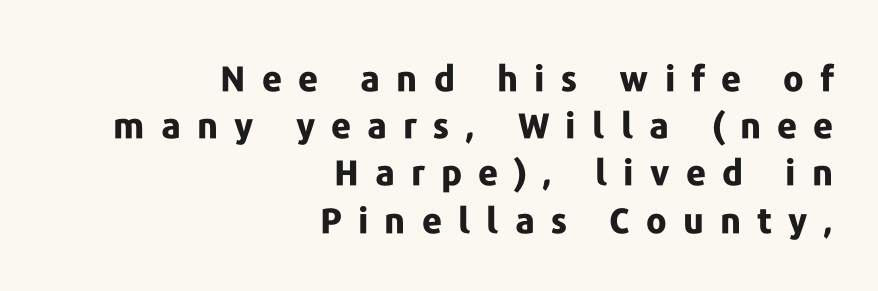
{"serif": "no", "italic": "no", "bold": "yes", "weight": "bold", "width": "normal", "stroke_contrast": "low", "x_height": "medium", "monospaced": "no", "underline": "no", "align": "right", "line_spacing": "normal", "line_spacing_ratio": 1.35, "letter_spacing": "wide", "letter_spacing_em": 0.46, "glyph_px": 35}
